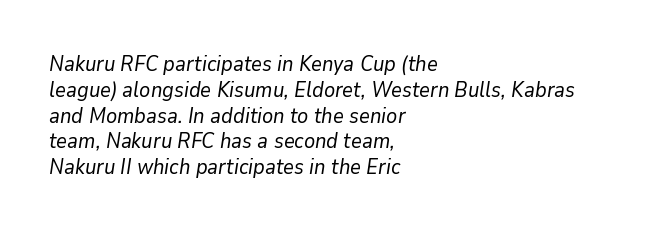
{"italic": "yes", "lean": "right", "slant_degrees": 9, "bold": "no", "underline": "no", "align": "left", "line_spacing_ratio": 1.23, "letter_spacing": "normal", "letter_spacing_em": 0.0, "glyph_px": 21}
